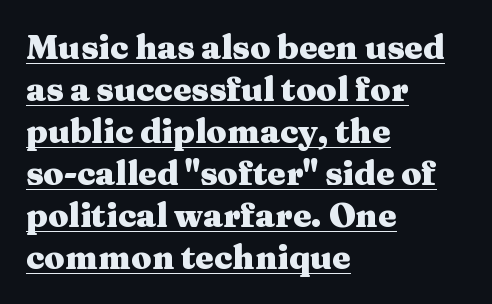
{"serif": "yes", "italic": "no", "bold": "yes", "weight": "heavy", "width": "wide", "stroke_contrast": "medium", "x_height": "medium", "monospaced": "no", "underline": "yes", "align": "left", "line_spacing": "normal", "line_spacing_ratio": 1.27, "letter_spacing": "normal", "letter_spacing_em": 0.0, "glyph_px": 33}
